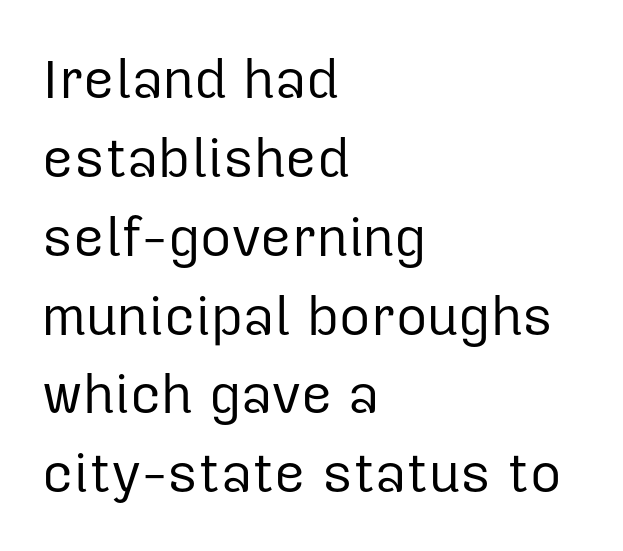
The image shows 54 px regular-weight sans-serif type, upright; set left-aligned, normal line spacing (1.46x), normal letter spacing, not underlined; low stroke contrast and a medium x-height.
